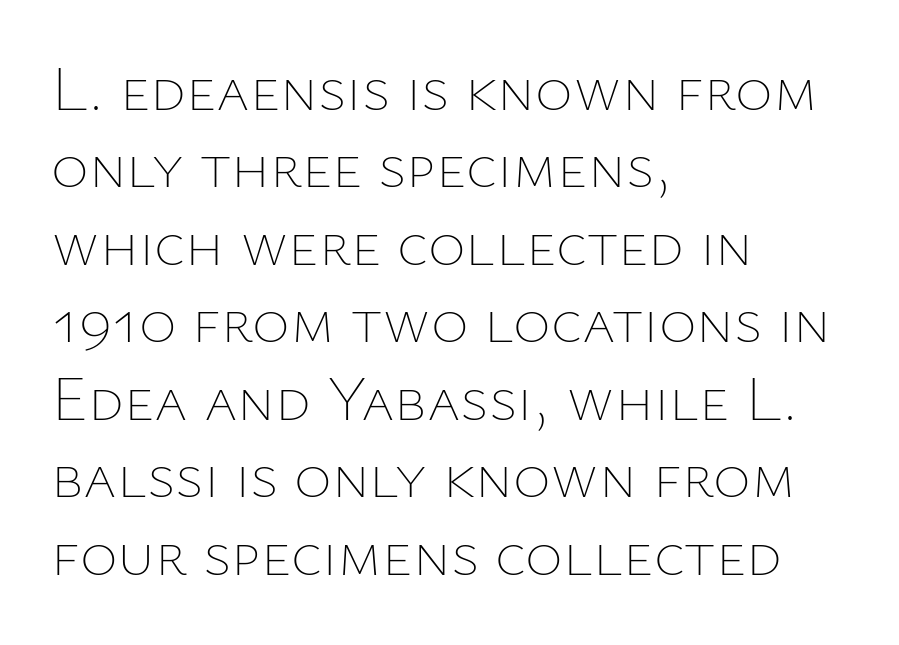
{"italic": "no", "bold": "no", "weight": "thin", "width": "normal", "stroke_contrast": "low", "x_height": "medium", "monospaced": "no", "underline": "no", "align": "left", "line_spacing_ratio": 1.21, "letter_spacing": "normal", "letter_spacing_em": 0.0, "glyph_px": 64}
